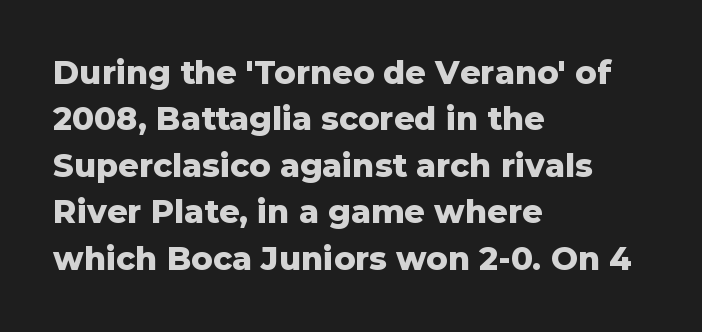
Spacing verdict: proportional, widths tailored to each character. The type family on display is of the sans-serif kind. Default kerning and tracking; the words read as compact shapes. The rendering uses a moderate line-height, typical for paragraphs.
